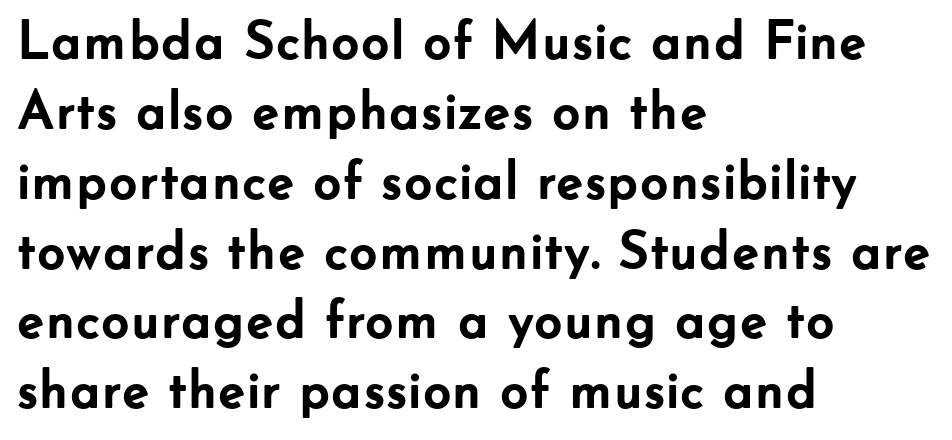
The image shows 55 px semibold sans-serif type, upright; set left-aligned, normal line spacing (1.27x), normal letter spacing, not underlined; low stroke contrast and a small x-height.
